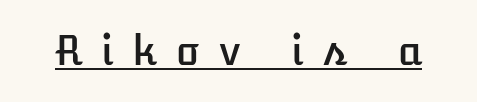
The image shows 40 px text type, upright; set unusually wide letter spacing (+0.47 em), underlined; low stroke contrast and a medium x-height.
